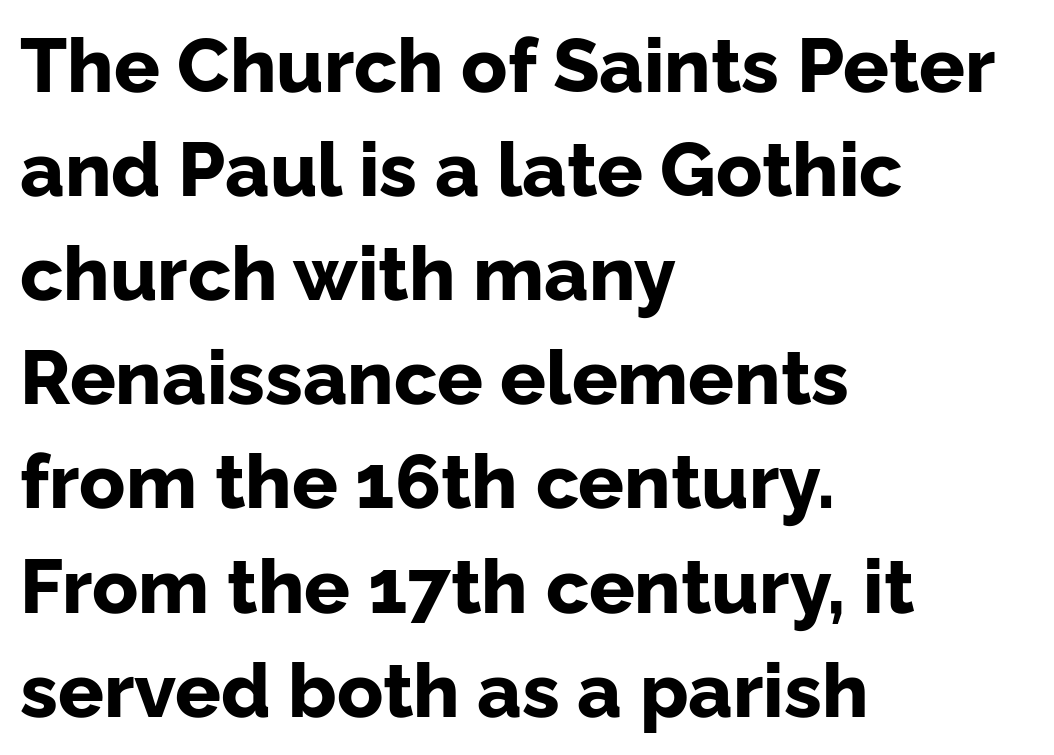
The image shows 76 px bold sans-serif type, upright; set left-aligned, normal line spacing (1.37x), normal letter spacing, not underlined; low stroke contrast and a medium x-height.
